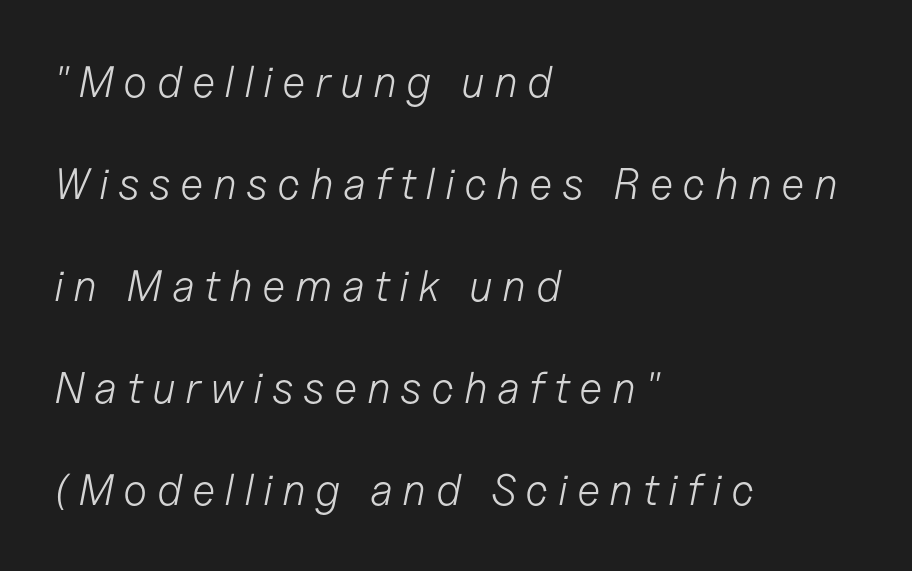
The image shows 44 px light type, italic (leaning right); set left-aligned, loose line spacing (2.32x), unusually wide letter spacing (+0.21 em), not underlined; low stroke contrast and a medium x-height.
